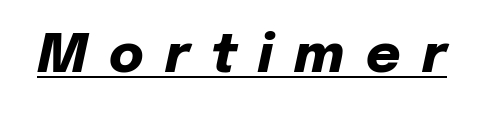
Q: Is the text bold? A: Yes.
Q: Is the text italic (slanted)? A: Yes, it leans right by about 12 degrees.
Q: Is the text underlined? A: Yes.
Q: Is the spacing between letters normal or unusually wide? A: Unusually wide.
Q: Width (condensed, normal, or wide)? A: Normal.
Q: Stroke contrast? A: Low.
Q: x-height? A: Medium.
Q: Monospaced? A: No.
